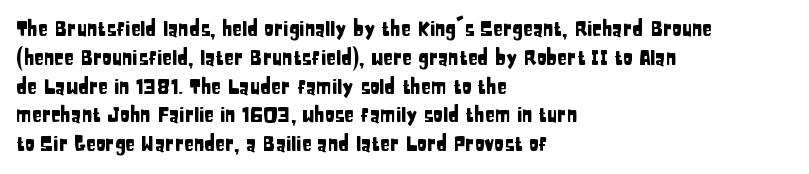
Default kerning and tracking; the words read as compact shapes. The type sits square on the baseline with zero lean. How would I describe the line gaps? Plain and ordinary. The zone under the glyphs is completely vacant. The lines are quadded left.
